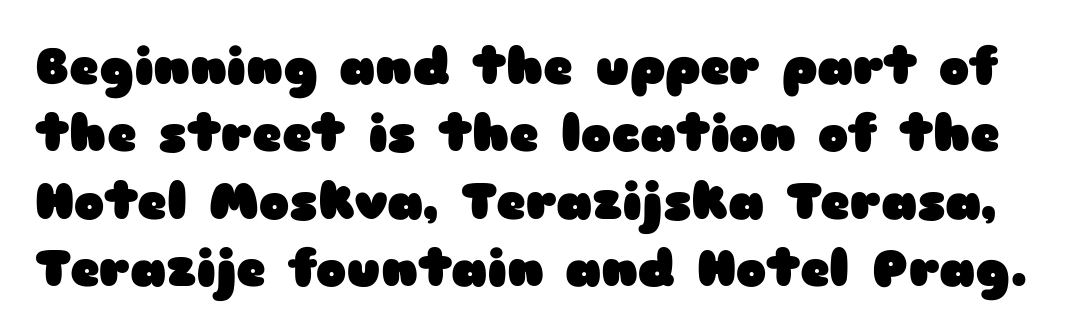
{"serif": "no", "italic": "no", "bold": "yes", "weight": "heavy", "width": "wide", "stroke_contrast": "low", "x_height": "medium", "monospaced": "no", "underline": "no", "line_spacing": "normal", "line_spacing_ratio": 1.32, "letter_spacing": "normal", "letter_spacing_em": 0.0, "glyph_px": 51}
